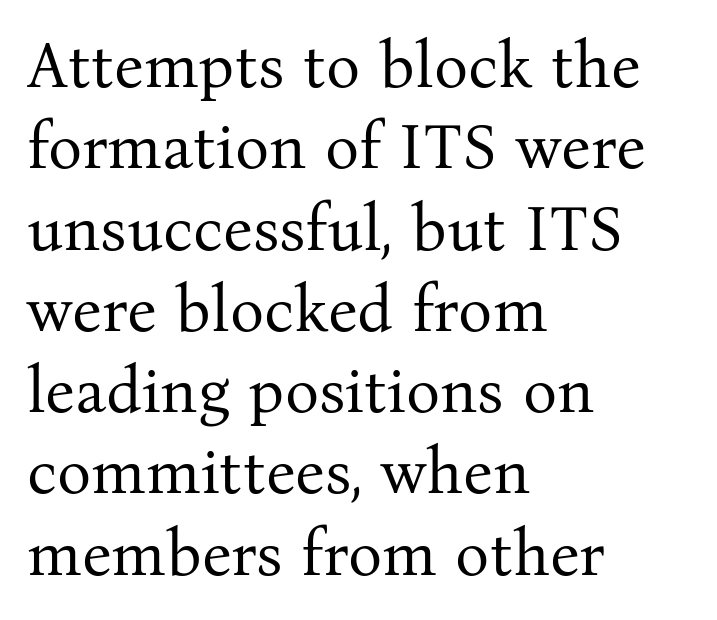
The image shows 64 px regular-weight serif type, upright; set left-aligned, normal line spacing (1.27x), normal letter spacing, not underlined; medium stroke contrast and a medium x-height.
